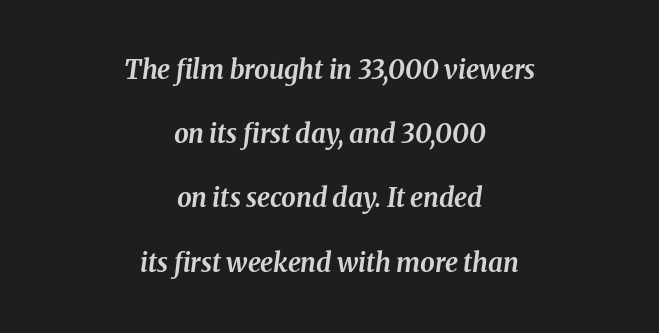
Q: Is the text bold? A: Yes.
Q: Is the text italic (slanted)? A: Yes, it leans right by about 8 degrees.
Q: Is the text underlined? A: No.
Q: How is the paragraph aligned? A: Centered.
Q: Is the spacing between letters normal or unusually wide? A: Normal.
Q: Is the spacing between lines tight, normal or loose? A: Loose.
